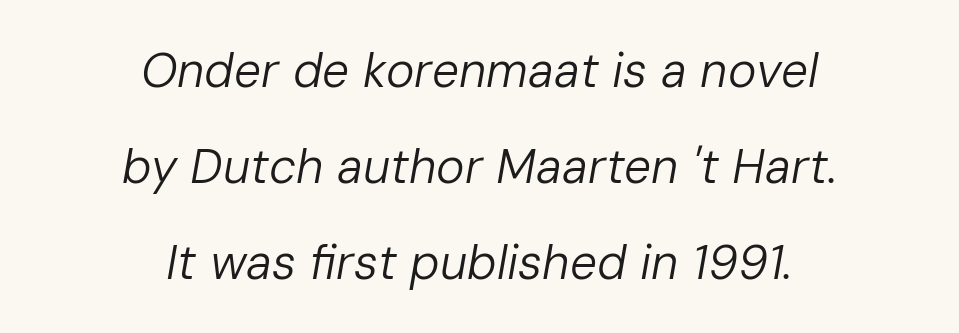
{"italic": "yes", "lean": "right", "slant_degrees": 10, "bold": "no", "weight": "regular", "width": "normal", "stroke_contrast": "low", "x_height": "medium", "monospaced": "no", "underline": "no", "align": "center", "line_spacing": "loose", "line_spacing_ratio": 2.0, "letter_spacing": "normal", "letter_spacing_em": 0.0, "glyph_px": 48}
